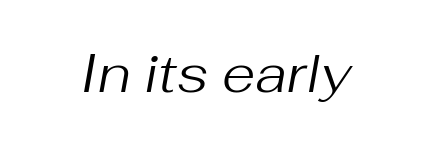
The image shows 54 px regular-weight type, italic (leaning right); set normal letter spacing, not underlined; medium stroke contrast and a medium x-height.
